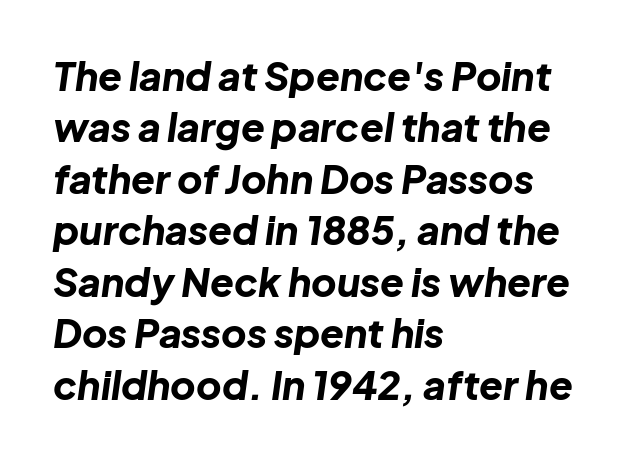
Q: Is the text bold? A: Yes.
Q: Is the text italic (slanted)? A: Yes, it leans right by about 8 degrees.
Q: Is the text underlined? A: No.
Q: How is the paragraph aligned? A: Left-aligned.
Q: Is the spacing between letters normal or unusually wide? A: Normal.
Q: Is the spacing between lines tight, normal or loose? A: Normal.
Q: Width (condensed, normal, or wide)? A: Normal.
Q: Stroke contrast? A: Low.
Q: x-height? A: Medium.
Q: Monospaced? A: No.
